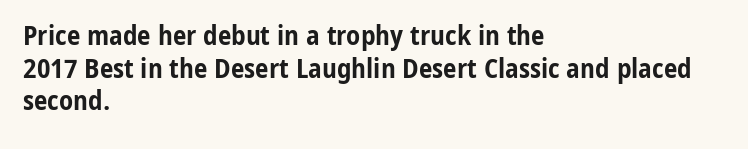
Q: Is the text bold? A: Yes.
Q: Is the text italic (slanted)? A: No, it is upright.
Q: Is the text underlined? A: No.
Q: How is the paragraph aligned? A: Left-aligned.
Q: Is the spacing between letters normal or unusually wide? A: Normal.
